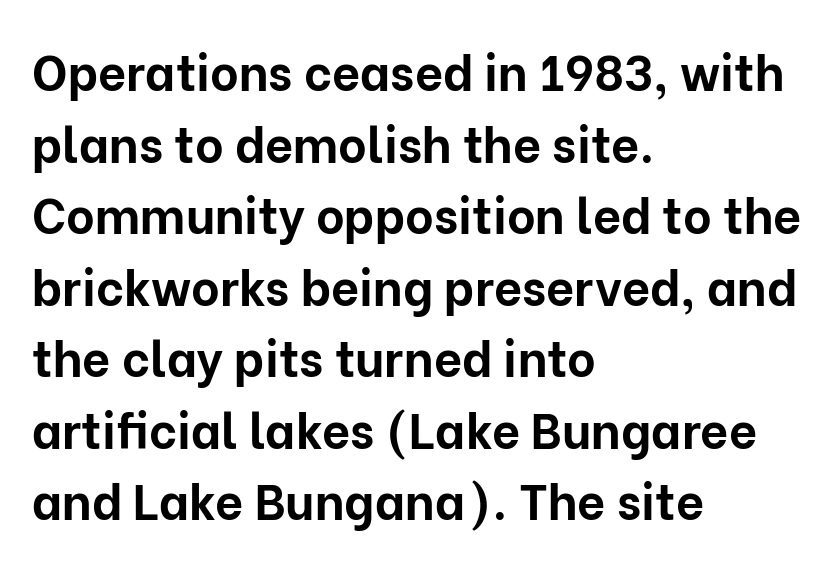
Nope, no serifs anywhere on these letters. Typeset ragged right — the left edge is the straight one. Posture: straight, roman, zero tilt. Weight: bold. Descenders hang freely into open space.
